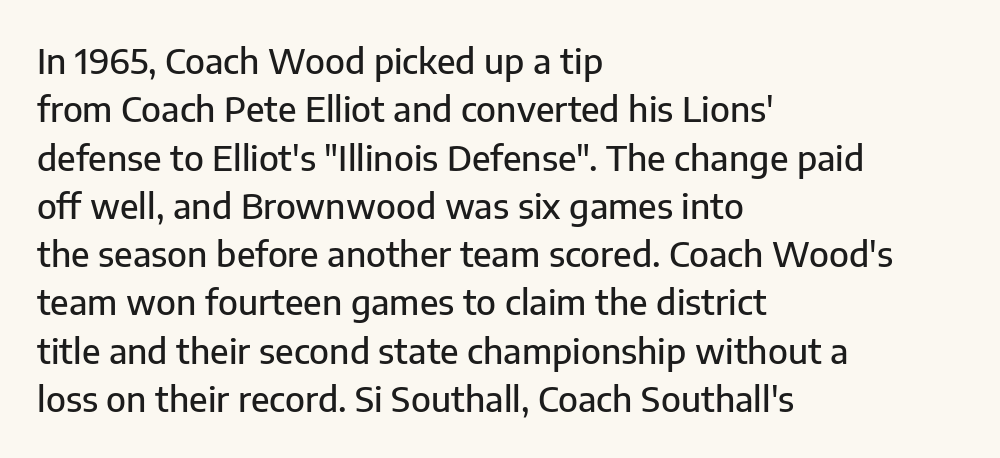
In terms of leading, this rendering sits right in the middle. Posture: vertical. Tracking value appears to be zero — textbook default spacing. Typeset ragged right — the left edge is the straight one. Underline: absent.
